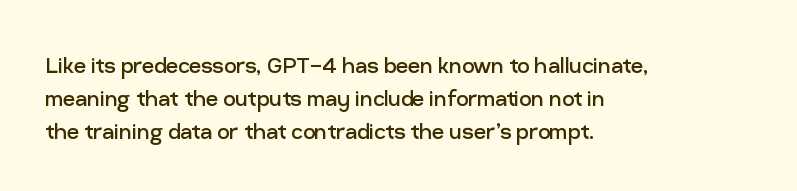
The image shows 27 px text type, upright; set left-aligned, line spacing 1.23x, normal letter spacing, not underlined.
